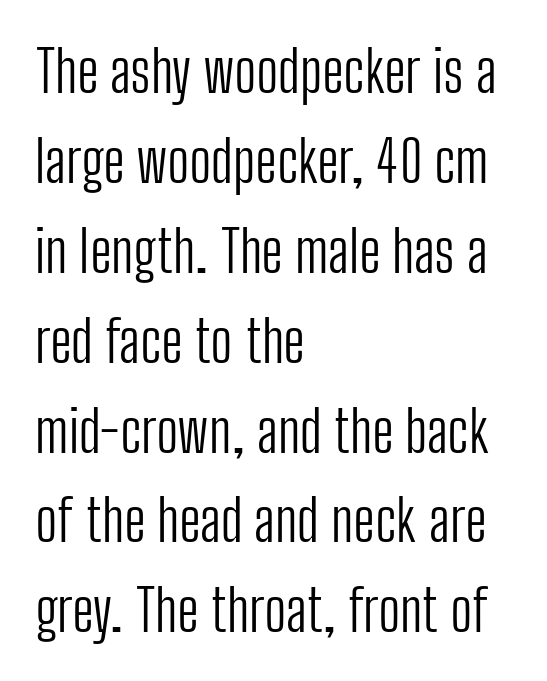
The image shows 58 px light, condensed sans-serif type, upright; set left-aligned, normal line spacing (1.55x), normal letter spacing, not underlined; low stroke contrast and a medium x-height.
